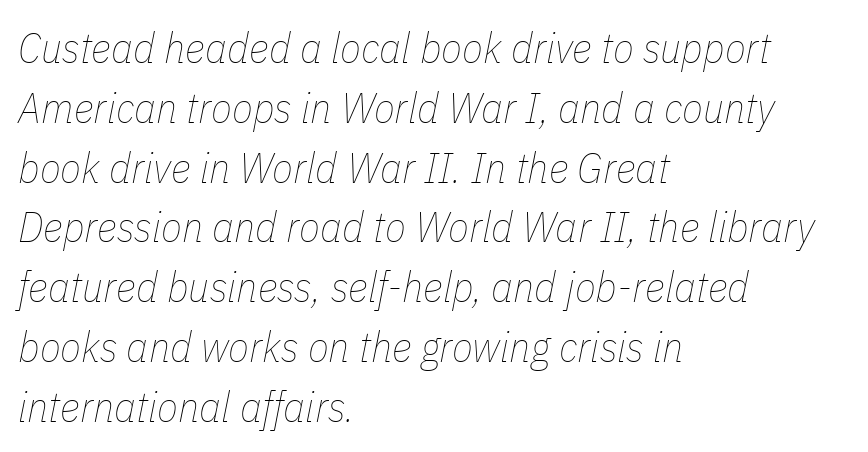
If you drew a line through each stem, it would be angled. Baseline-to-baseline distance is the conventional proportion of letter height. Anything drawn beneath the words? Only blank space. Is this a fixed-width face? No — the glyphs have proportional, varying widths. A light-to-regular cut is what we see here. Is the letter spacing exaggerated? No — it looks like the ordinary default.
